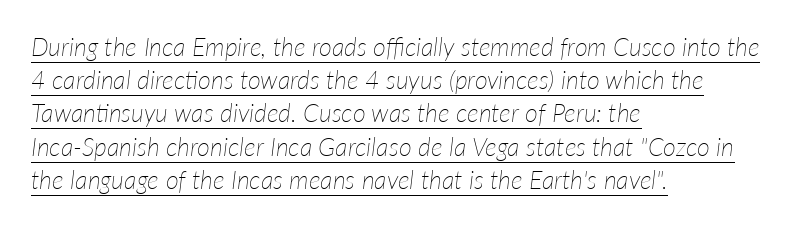
A typesetter would mark this as italic. The type is set solid horizontally, with unmodified tracking. In CSS terms this would be text-align: left. Students, observe: this is what conventionally led text looks like. Is the stroke heavy? The answer is a plain regular-or-lighter. Descenders here cross a horizontal rule under the line.
